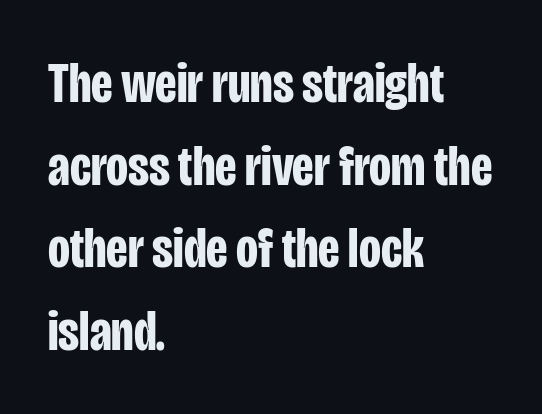
Q: Is the text bold? A: Yes.
Q: Is the text italic (slanted)? A: No, it is upright.
Q: Is the typeface a serif or a sans-serif typeface? A: Sans-serif.
Q: Is the text underlined? A: No.
Q: How is the paragraph aligned? A: Left-aligned.
Q: Is the spacing between letters normal or unusually wide? A: Normal.
Q: Is the spacing between lines tight, normal or loose? A: Normal.
Q: Width (condensed, normal, or wide)? A: Condensed.
Q: Stroke contrast? A: Low.
Q: x-height? A: Large.
Q: Monospaced? A: No.
